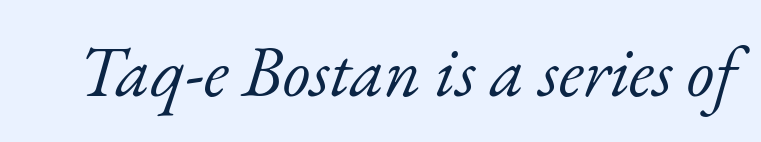
When letters slant like this, we call the style italic. Nobody touched the tracking dial on this one. The words here are not underlined. A quiet, ordinary-to-light weight characterises the typeface.
